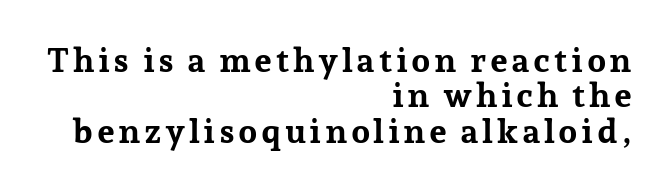
Q: Is the text bold? A: Yes.
Q: Is the text italic (slanted)? A: No, it is upright.
Q: Is the typeface a serif or a sans-serif typeface? A: Serif.
Q: Is the text underlined? A: No.
Q: How is the paragraph aligned? A: Right-aligned.
Q: Is the spacing between lines tight, normal or loose? A: Tight.
Q: Width (condensed, normal, or wide)? A: Normal.
Q: Stroke contrast? A: Low.
Q: x-height? A: Medium.
Q: Monospaced? A: No.
